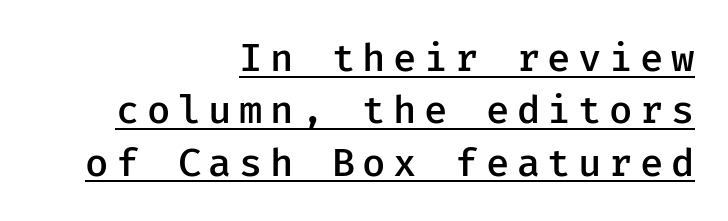
Visually the block forms a straight wall on the right and a jagged coastline on the left. The lines sit at an ordinary, default distance from one another. Compared with an ordinary text face, these strokes are moderately heavier — a semibold. The rendered words wear a rule along their underside. It's the straight-up-and-down kind of type. The font family rendered here belongs to the sans-serif group.
